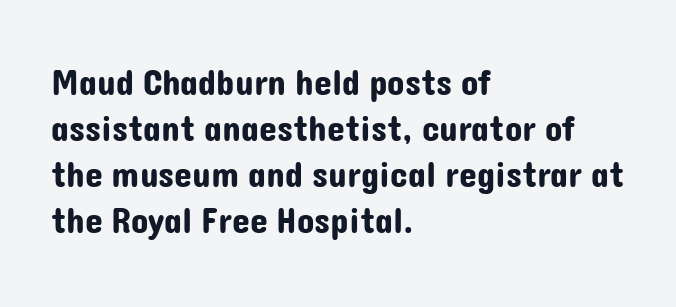
The image shows 36 px sans-serif type, upright; set left-aligned, normal line spacing (1.28x), normal letter spacing, not underlined; low stroke contrast and a medium x-height.
